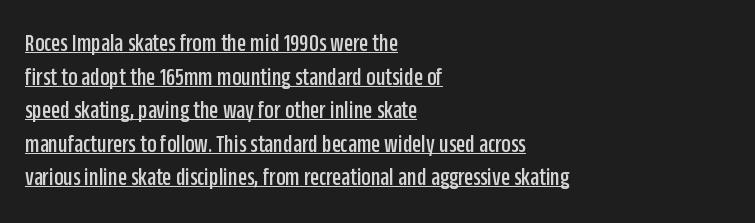
{"italic": "no", "underline": "yes", "align": "left", "line_spacing": "normal", "line_spacing_ratio": 1.29, "letter_spacing": "normal", "letter_spacing_em": 0.0, "glyph_px": 26}
